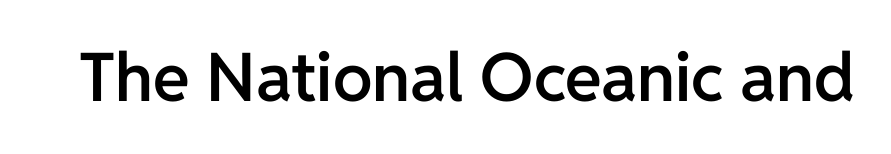
The image shows 67 px semibold sans-serif type, upright; set normal letter spacing, not underlined; low stroke contrast and a medium x-height.
